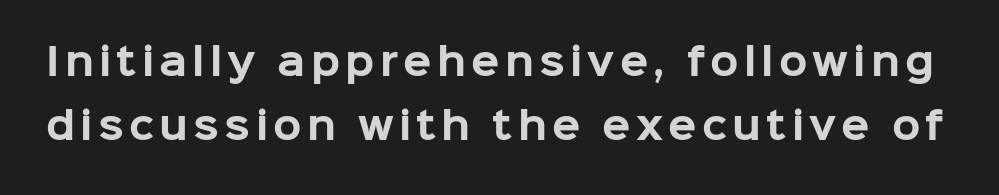
Q: Is the text bold? A: Yes.
Q: Is the text italic (slanted)? A: No, it is upright.
Q: Is the typeface a serif or a sans-serif typeface? A: Sans-serif.
Q: Is the text underlined? A: No.
Q: Width (condensed, normal, or wide)? A: Normal.
Q: Stroke contrast? A: Low.
Q: x-height? A: Medium.
Q: Monospaced? A: No.
